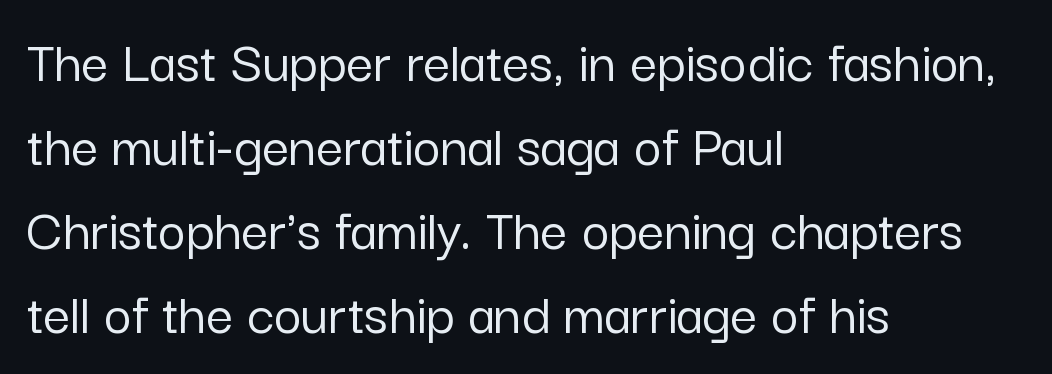
Each letter keeps its own natural width here, so spacing adapts to shape. If you drew a line through each stem, it would be perfectly vertical. Inter-character spacing is left at the font's built-in metrics. Casual observation: everything's shoved over to the left. Each row of text sits above clean, open space.
